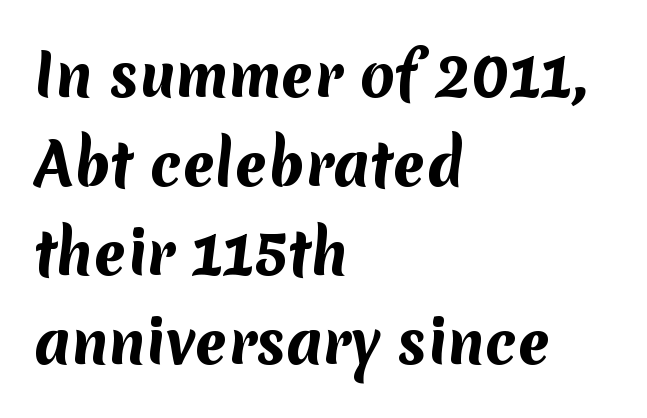
Characters follow at the spacing the type designer built in. Leftover space on each line is placed entirely after the last word. The passage shown is emphatically bold. Regular leading.
